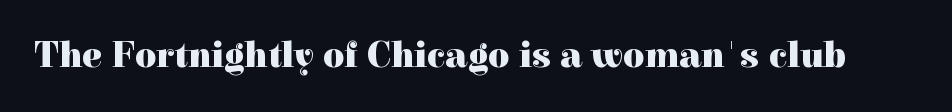
{"serif": "yes", "italic": "no", "bold": "yes", "weight": "heavy", "width": "normal", "x_height": "medium", "monospaced": "no", "underline": "no", "letter_spacing": "normal", "letter_spacing_em": 0.0, "glyph_px": 37}
